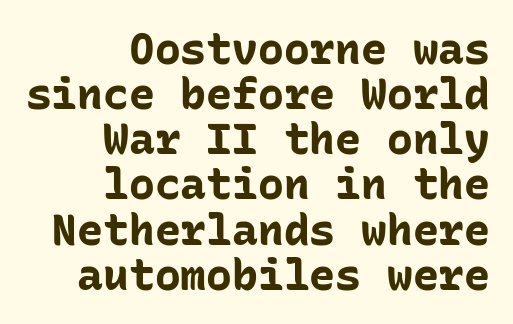
Q: Is the text bold? A: Yes.
Q: Is the text italic (slanted)? A: No, it is upright.
Q: Is the typeface a serif or a sans-serif typeface? A: Sans-serif.
Q: Is the text underlined? A: No.
Q: How is the paragraph aligned? A: Right-aligned.
Q: Is the spacing between letters normal or unusually wide? A: Normal.
Q: Is the spacing between lines tight, normal or loose? A: Tight.
Q: Width (condensed, normal, or wide)? A: Normal.
Q: Stroke contrast? A: Low.
Q: x-height? A: Medium.
Q: Monospaced? A: Yes.
